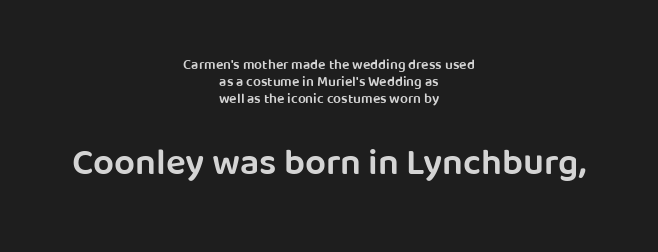
Q: Is the text bold? A: Semi-bold.
Q: Is the text italic (slanted)? A: No, it is upright.
Q: Is the typeface a serif or a sans-serif typeface? A: Sans-serif.
Q: Is the text underlined? A: No.
Q: How is the paragraph aligned? A: Centered.
Q: Is the spacing between letters normal or unusually wide? A: Normal.
Q: Which block of text is set in a larger size, the first (top) or the second (bottom)? A: The second (bottom) one.
Q: Width (condensed, normal, or wide)? A: Normal.
Q: Stroke contrast? A: Low.
Q: x-height? A: Large.
Q: Monospaced? A: No.
